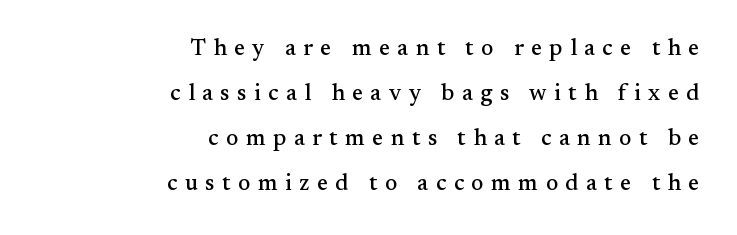
Whoever set this chose breathing room over compactness in the vertical rhythm. The letters are spread apart with noticeably loose tracking. Unlike italic type, these characters show no tilt at all. The rendering anchors every line to the right-hand side. Words float on clear page, feet unadorned.
